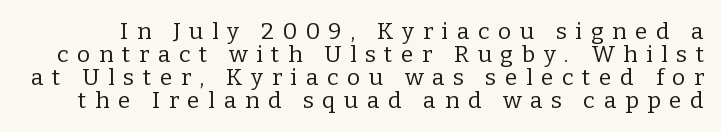
The letterforms sit at book weight or below. Is there any slant? The stems are plumb. How are the letters spaced? Widely, with obvious added tracking. Clear beneath every line of the passage. The line-height multiplier appears low, near solid setting.
